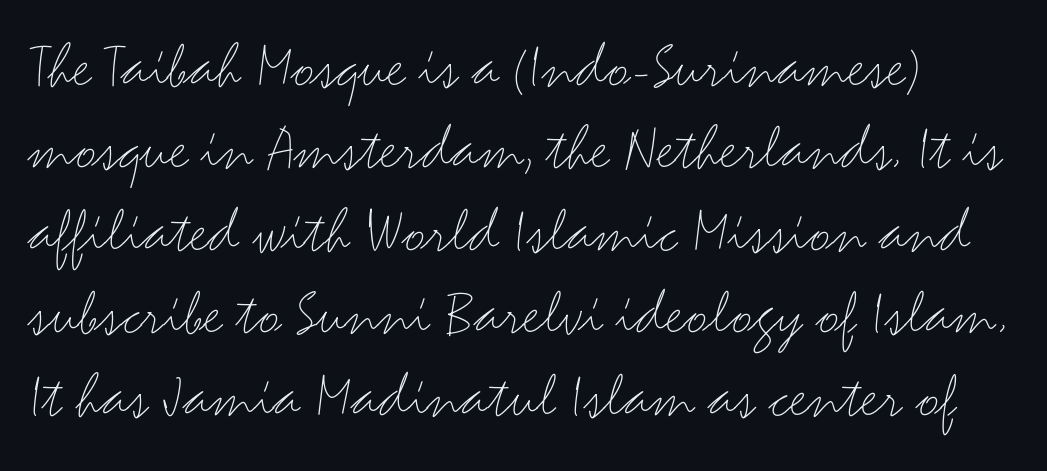
Q: Is the text bold? A: No.
Q: Is the text italic (slanted)? A: Yes.
Q: Is the typeface a serif or a sans-serif typeface? A: Sans-serif.
Q: Is the text underlined? A: No.
Q: Is the spacing between letters normal or unusually wide? A: Normal.
Q: Is the spacing between lines tight, normal or loose? A: Normal.
Q: Width (condensed, normal, or wide)? A: Wide.
Q: Stroke contrast? A: Medium.
Q: x-height? A: Small.
Q: Monospaced? A: No.
